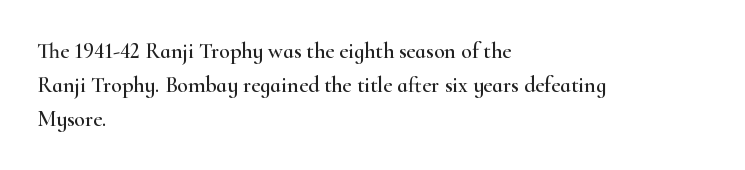
{"italic": "no", "underline": "no", "align": "left", "line_spacing": "normal", "line_spacing_ratio": 1.54, "letter_spacing": "normal", "letter_spacing_em": 0.0, "glyph_px": 22}
